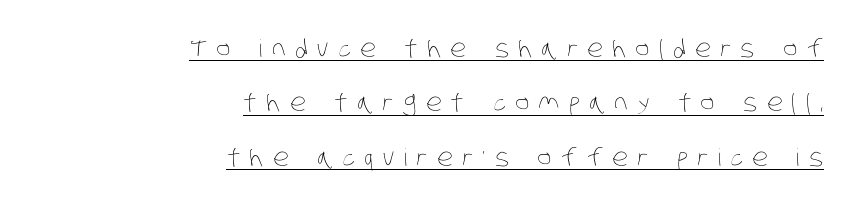
{"bold": "no", "underline": "yes", "align": "right", "line_spacing": "loose", "line_spacing_ratio": 2.27, "letter_spacing": "wide", "letter_spacing_em": 0.39, "glyph_px": 24}
